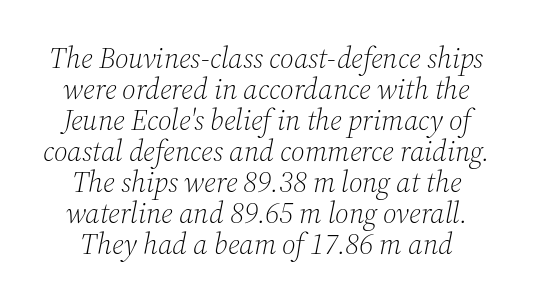
Q: Is the text bold? A: No.
Q: Is the text italic (slanted)? A: Yes, it leans right by about 12 degrees.
Q: Is the typeface a serif or a sans-serif typeface? A: Serif.
Q: Is the text underlined? A: No.
Q: How is the paragraph aligned? A: Centered.
Q: Is the spacing between letters normal or unusually wide? A: Normal.
Q: Is the spacing between lines tight, normal or loose? A: Tight.
Q: Width (condensed, normal, or wide)? A: Normal.
Q: Stroke contrast? A: Medium.
Q: x-height? A: Medium.
Q: Monospaced? A: No.
